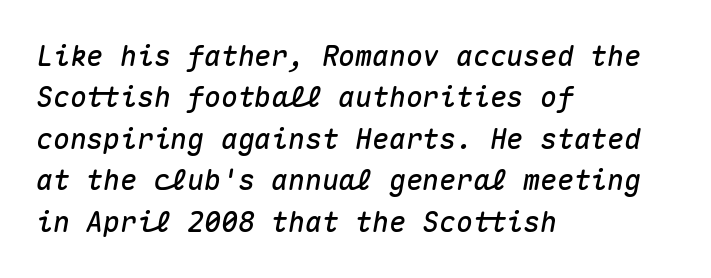
Nobody drew a line under any word here. Tracking here is standard; glyphs follow each other at the usual distance. Horizontal alignment here is leftward, the default for most running prose. How would I describe the line gaps? Plain and ordinary. Slanted lettering throughout. Each letter, wide or thin by design, is forced into the same width here.
